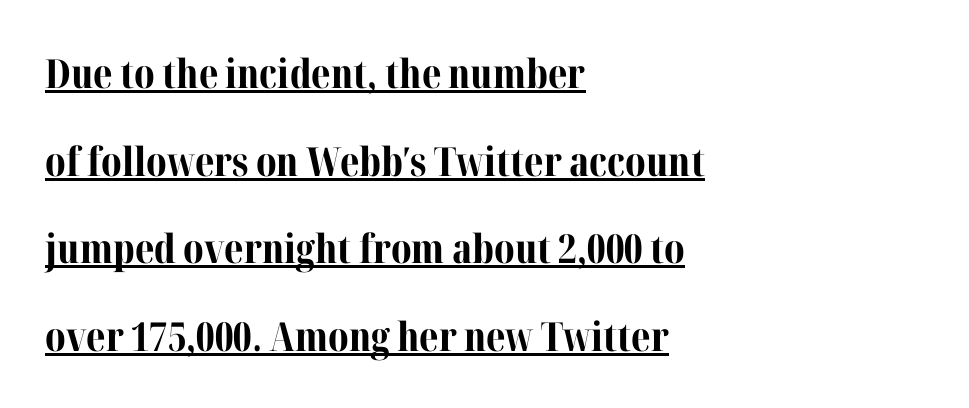
{"serif": "yes", "italic": "no", "bold": "yes", "weight": "bold", "width": "normal", "stroke_contrast": "medium", "x_height": "medium", "monospaced": "no", "underline": "yes", "align": "left", "line_spacing": "loose", "line_spacing_ratio": 2.19, "letter_spacing": "normal", "letter_spacing_em": 0.0, "glyph_px": 40}
